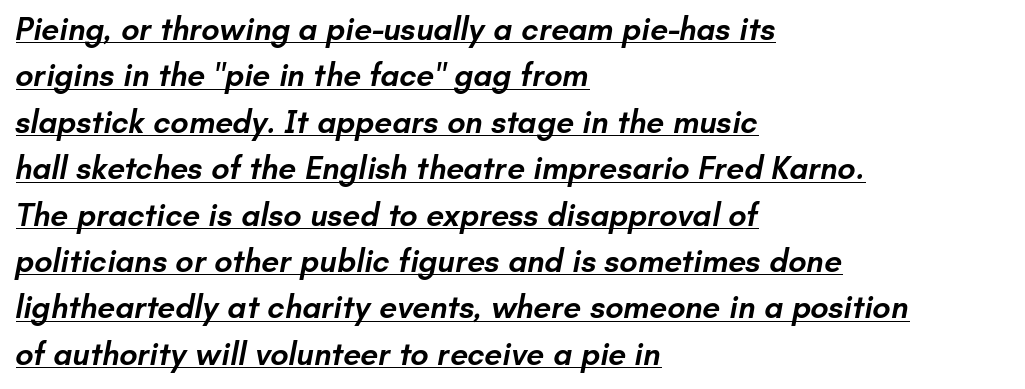
{"serif": "no", "bold": "semi", "weight": "semibold", "width": "normal", "stroke_contrast": "low", "x_height": "small", "monospaced": "no", "underline": "yes", "align": "left", "line_spacing": "normal", "line_spacing_ratio": 1.45, "letter_spacing": "normal", "letter_spacing_em": 0.0, "glyph_px": 32}
